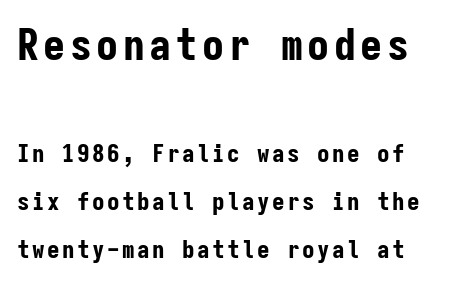
No word sits above an underline. The upper block of text is set noticeably larger than the block beneath it. The type family on display is of the sans-serif kind. This rendering uses left alignment, leaving the right contour irregular. A typesetter would call this monospace, since all characters share one set width. Vertical strokes here are truly vertical.
